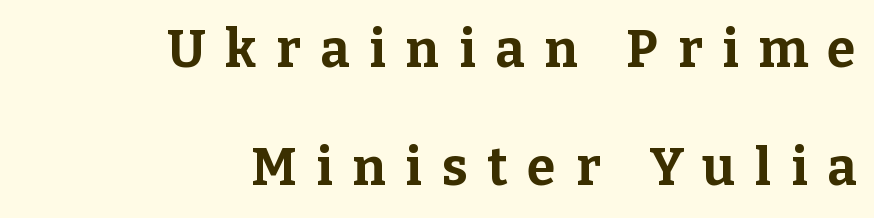
Q: Is the text bold? A: Yes.
Q: Is the text italic (slanted)? A: No, it is upright.
Q: Is the typeface a serif or a sans-serif typeface? A: Serif.
Q: Is the text underlined? A: No.
Q: How is the paragraph aligned? A: Right-aligned.
Q: Is the spacing between letters normal or unusually wide? A: Unusually wide.
Q: Is the spacing between lines tight, normal or loose? A: Loose.
Q: Width (condensed, normal, or wide)? A: Normal.
Q: Stroke contrast? A: Low.
Q: x-height? A: Medium.
Q: Monospaced? A: No.
